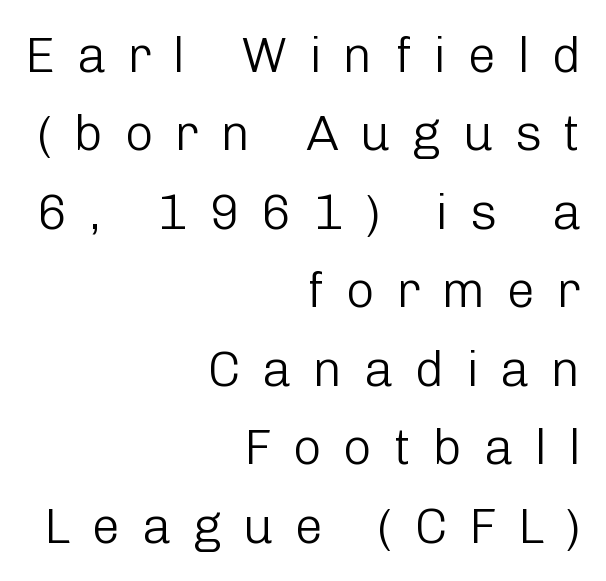
{"serif": "no", "italic": "no", "bold": "no", "weight": "light", "width": "normal", "stroke_contrast": "low", "x_height": "medium", "monospaced": "no", "underline": "no", "align": "right", "line_spacing": "normal", "line_spacing_ratio": 1.57, "letter_spacing": "wide", "letter_spacing_em": 0.43, "glyph_px": 50}
